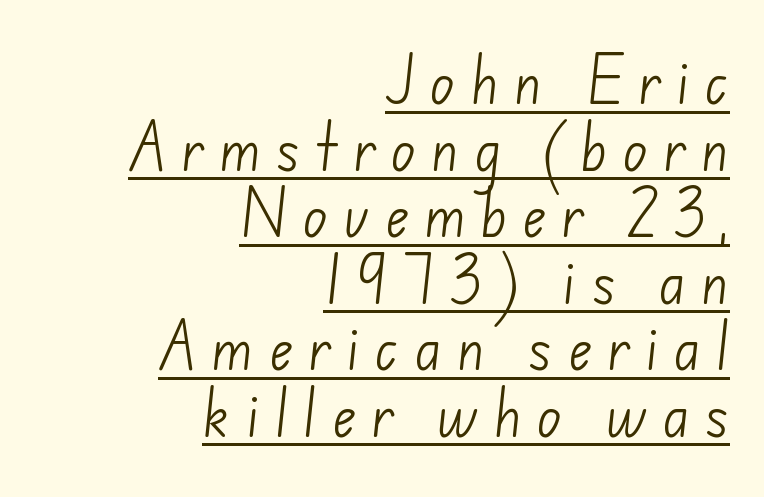
{"serif": "no", "bold": "no", "weight": "light", "width": "normal", "stroke_contrast": "low", "x_height": "small", "monospaced": "no", "underline": "yes", "align": "right", "line_spacing": "normal", "line_spacing_ratio": 1.28, "letter_spacing": "wide", "letter_spacing_em": 0.28, "glyph_px": 52}
